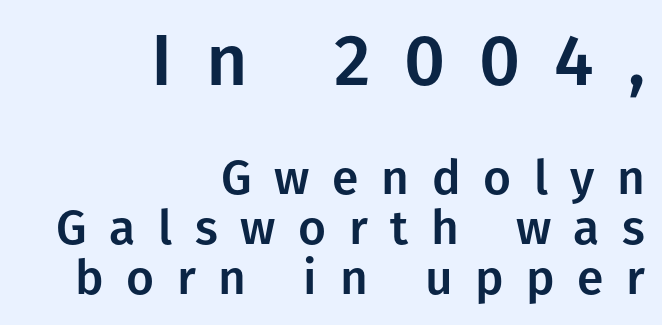
The passage shown begins with its larger block and ends with its smaller one. The letters advance in unequal steps, a hallmark of proportional type. Tracking value appears strongly positive — letters spread wide. The glyphs in this specimen are sans serif. A student would call this right alignment; a typographer would say flush right, rag left. This is the regular roman posture of the typeface.
